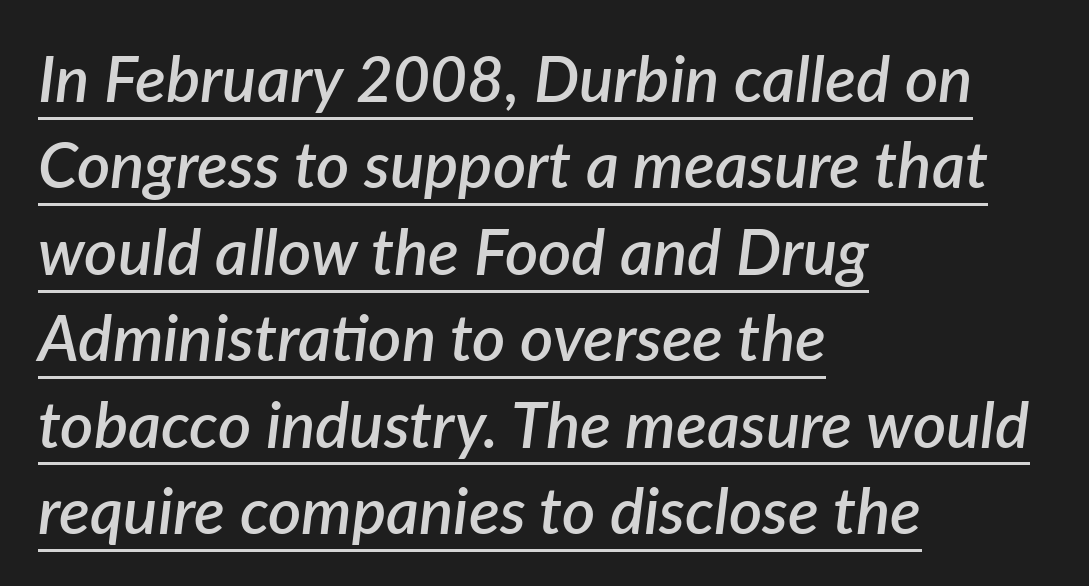
The image shows 64 px semibold type, italic (leaning right); set left-aligned, normal line spacing (1.35x), normal letter spacing, underlined; low stroke contrast and a medium x-height.
